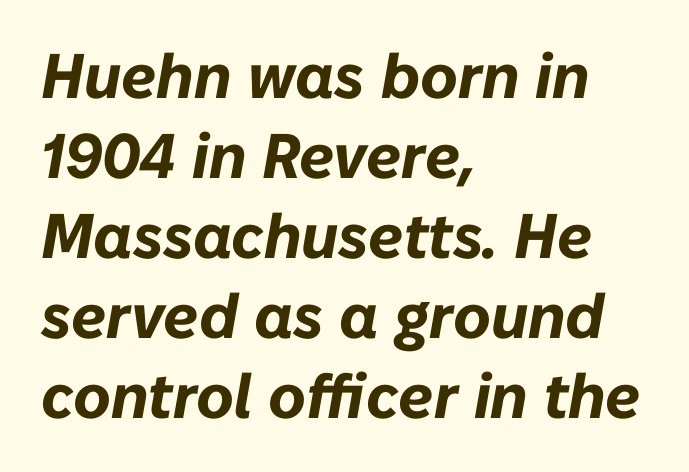
The image shows 63 px bold type, italic (leaning right); set left-aligned, normal line spacing (1.27x), normal letter spacing, not underlined; low stroke contrast and a medium x-height.
